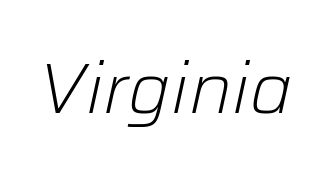
{"italic": "yes", "lean": "right", "slant_degrees": 12, "bold": "no", "weight": "light", "width": "normal", "stroke_contrast": "low", "x_height": "medium", "monospaced": "no", "underline": "no", "letter_spacing": "normal", "letter_spacing_em": 0.0, "glyph_px": 72}
